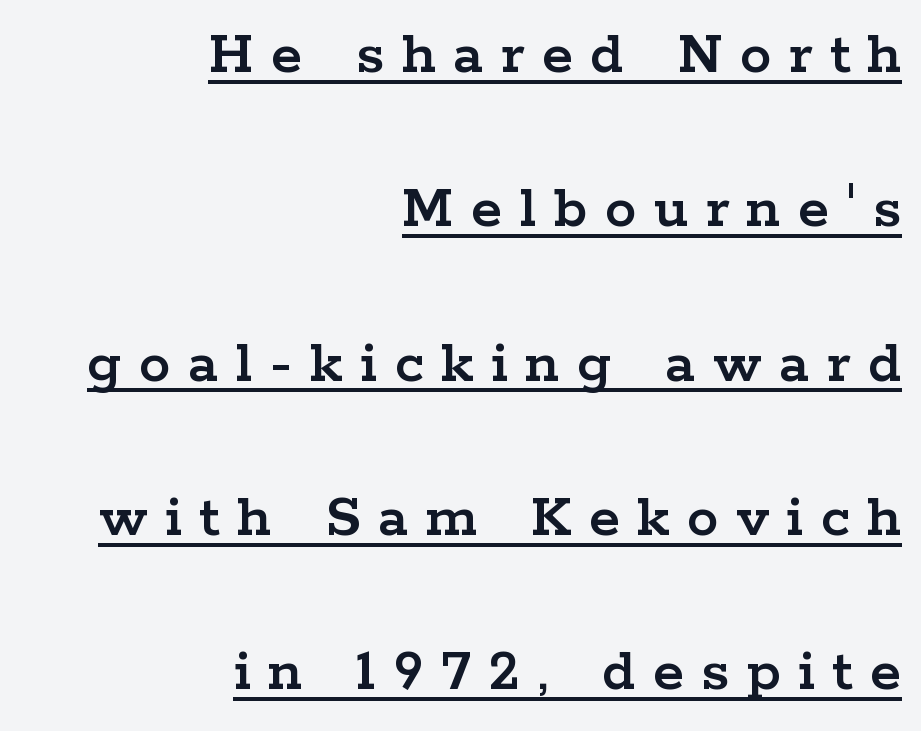
It's the straight-up-and-down kind of type. The passage shown stacks its lines with a broad gap. Characters follow at a spacing far wider than the type designer built in. The glyphs in this specimen are seriffed. In CSS terms this would be text-align: right. Decoration check: the copy is underlined.
